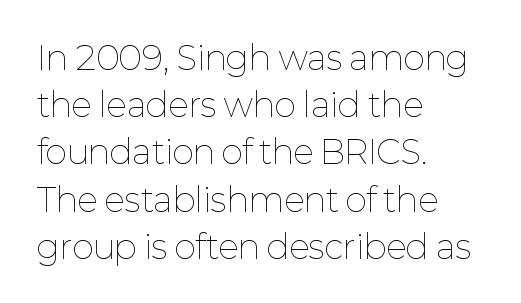
Q: Is the text bold? A: No.
Q: Is the text italic (slanted)? A: No, it is upright.
Q: Is the text underlined? A: No.
Q: How is the paragraph aligned? A: Left-aligned.
Q: Is the spacing between letters normal or unusually wide? A: Normal.
Q: Is the spacing between lines tight, normal or loose? A: Normal.
Q: Width (condensed, normal, or wide)? A: Normal.
Q: Stroke contrast? A: Low.
Q: x-height? A: Medium.
Q: Monospaced? A: No.
